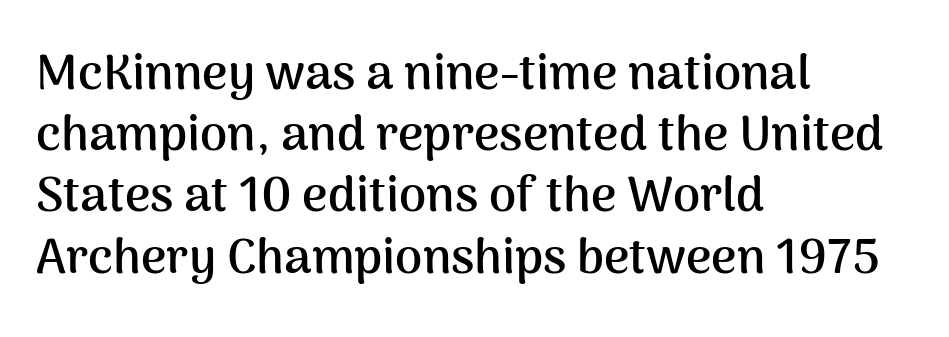
{"serif": "no", "italic": "no", "bold": "yes", "weight": "semibold", "width": "normal", "stroke_contrast": "medium", "x_height": "medium", "monospaced": "no", "underline": "no", "align": "left", "line_spacing": "normal", "line_spacing_ratio": 1.25, "letter_spacing": "normal", "letter_spacing_em": 0.0, "glyph_px": 49}
